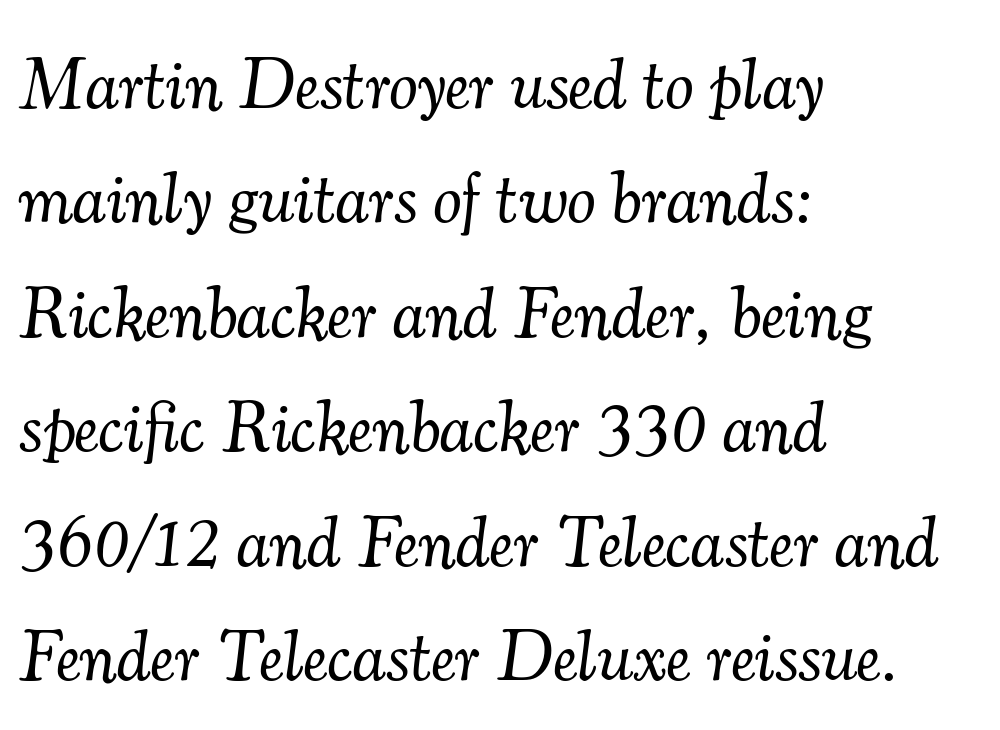
The image shows 72 px light serif type, italic (leaning right); set left-aligned, normal line spacing (1.59x), normal letter spacing, not underlined; medium stroke contrast and a small x-height.
